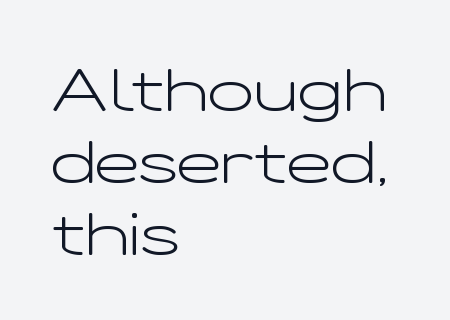
The horizontal fit of the characters is conventional and even. Letterform terminals end flat and unadorned throughout the passage. Honestly, there is no underline to notice here at all. Each letter keeps its own natural width here, so spacing adapts to shape. The compositor pushed each line to the left boundary. Upright lettering throughout.
